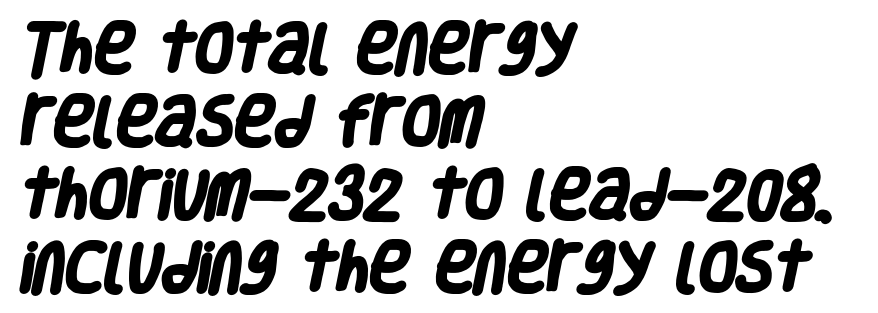
Q: Is the text bold? A: Yes.
Q: Is the typeface a serif or a sans-serif typeface? A: Sans-serif.
Q: Is the text underlined? A: No.
Q: How is the paragraph aligned? A: Left-aligned.
Q: Is the spacing between letters normal or unusually wide? A: Normal.
Q: Is the spacing between lines tight, normal or loose? A: Normal.
Q: Width (condensed, normal, or wide)? A: Condensed.
Q: Stroke contrast? A: Low.
Q: x-height? A: Large.
Q: Monospaced? A: No.
